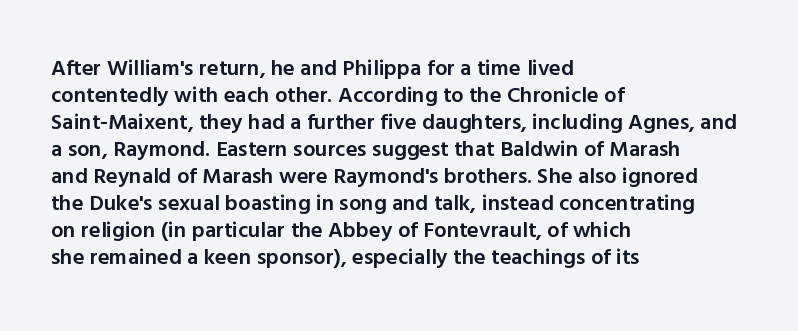
{"italic": "no", "bold": "semi", "underline": "no", "align": "left", "line_spacing_ratio": 1.23, "letter_spacing": "normal", "letter_spacing_em": 0.0, "glyph_px": 22}
